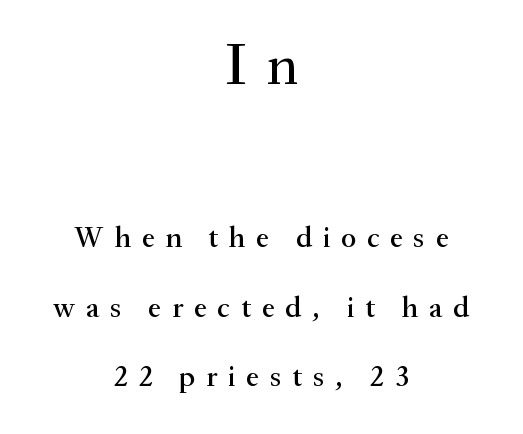
The image shows 59 px serif type, upright; set centered, loose line spacing (2.33x), unusually wide letter spacing (+0.35 em), not underlined; the first (top) block is 1.97x larger; medium stroke contrast and a small x-height.
